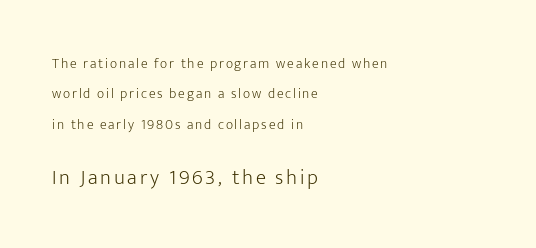
The image shows 21 px text type, upright; set left-aligned, loose line spacing (2.17x), not underlined; the second (bottom) block is 1.5x larger.
